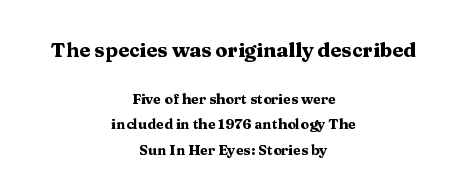
{"italic": "no", "bold": "yes", "underline": "no", "align": "center", "line_spacing_ratio": 1.83, "letter_spacing": "normal", "letter_spacing_em": 0.0, "larger_block": "first", "size_ratio": 1.43, "glyph_px": 20}
